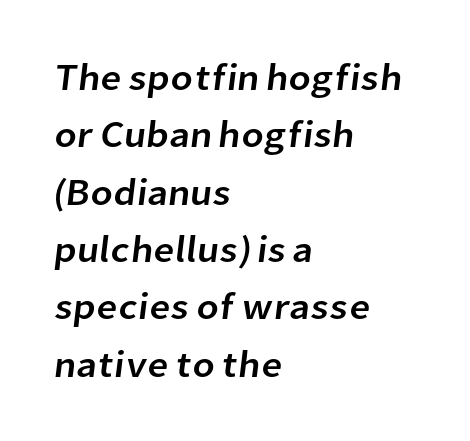
The face used here is rendered with its standard letterfit. Each letter keeps its own natural width here, so spacing adapts to shape. The baseline area is clear. The lines are quadded left. Is this a sans? Yes — the strokes have no serifs.
